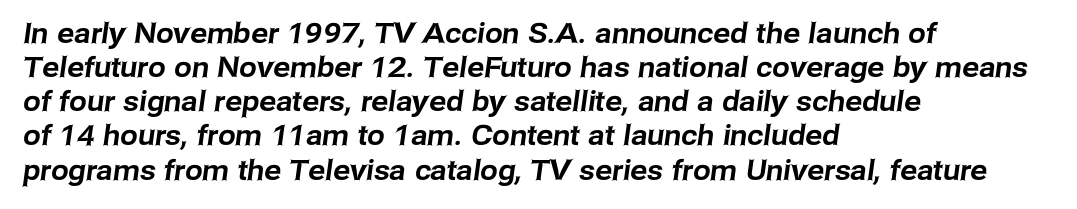
Q: Is the typeface a serif or a sans-serif typeface? A: Sans-serif.
Q: Is the text underlined? A: No.
Q: How is the paragraph aligned? A: Left-aligned.
Q: Is the spacing between letters normal or unusually wide? A: Normal.
Q: Width (condensed, normal, or wide)? A: Normal.
Q: Stroke contrast? A: Low.
Q: x-height? A: Medium.
Q: Monospaced? A: No.
